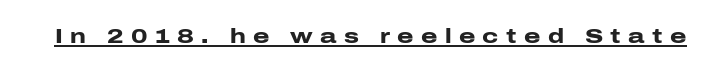
{"italic": "no", "bold": "yes", "underline": "yes", "letter_spacing": "wide", "letter_spacing_em": 0.35, "glyph_px": 21}
